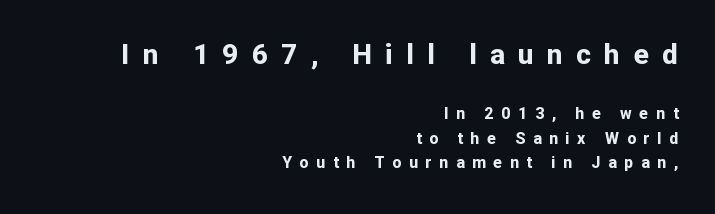
One glance says typical: line gaps are just what's usual. You can tell it's not italic because the verticals are truly vertical. Which margin do the lines hug? The right one — the left edge is uneven. Summary of weight: heavy, a full bold. The glyphs are unaccompanied by any horizontal stroke below them. Each word looks stretched out because of the extra space between its letters.
